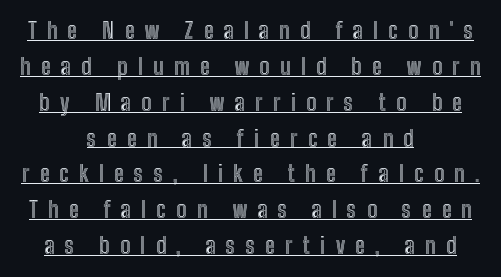
Q: Is the text italic (slanted)? A: No, it is upright.
Q: Is the text underlined? A: Yes.
Q: How is the paragraph aligned? A: Centered.
Q: Is the spacing between letters normal or unusually wide? A: Unusually wide.
Q: Is the spacing between lines tight, normal or loose? A: Normal.
